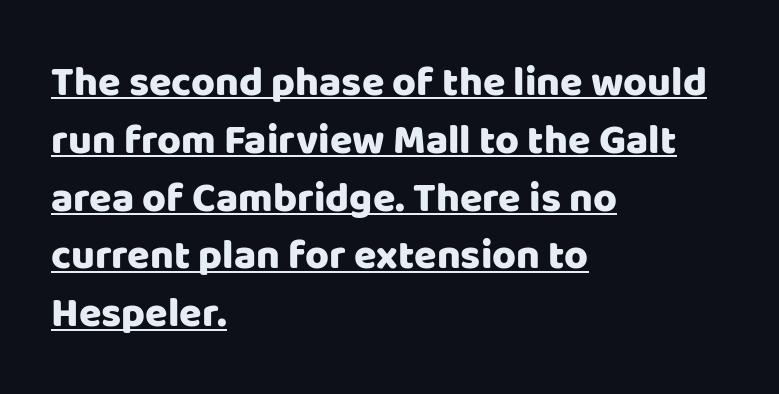
Q: Is the text italic (slanted)? A: No, it is upright.
Q: Is the typeface a serif or a sans-serif typeface? A: Sans-serif.
Q: Is the text underlined? A: Yes.
Q: How is the paragraph aligned? A: Left-aligned.
Q: Is the spacing between letters normal or unusually wide? A: Normal.
Q: Is the spacing between lines tight, normal or loose? A: Normal.
Q: Width (condensed, normal, or wide)? A: Normal.
Q: Stroke contrast? A: Low.
Q: x-height? A: Large.
Q: Monospaced? A: No.
